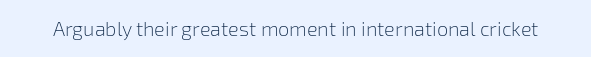
{"italic": "no", "bold": "no", "underline": "no", "letter_spacing": "normal", "letter_spacing_em": 0.0, "glyph_px": 20}
